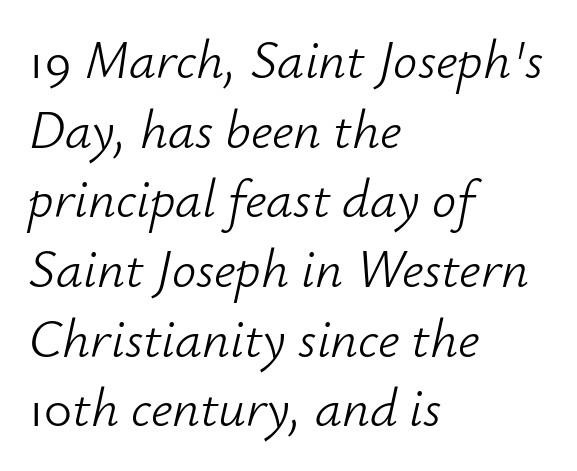
{"italic": "yes", "lean": "right", "slant_degrees": 12, "bold": "no", "weight": "light", "width": "normal", "stroke_contrast": "low", "x_height": "small", "monospaced": "no", "underline": "no", "align": "left", "line_spacing": "normal", "line_spacing_ratio": 1.29, "letter_spacing": "normal", "letter_spacing_em": 0.0, "glyph_px": 54}
